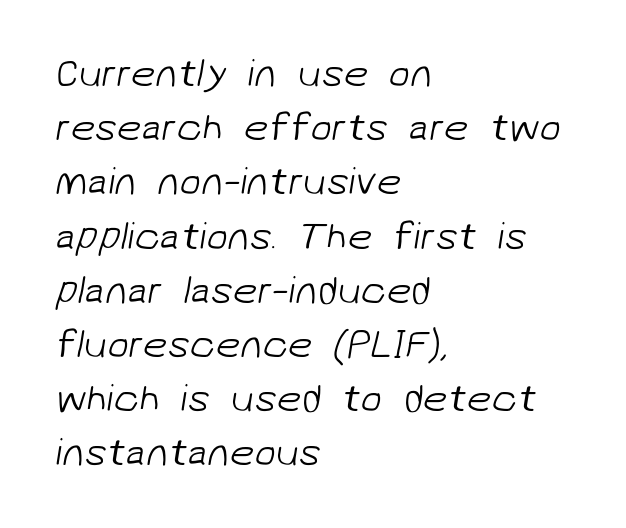
{"serif": "no", "bold": "no", "weight": "light", "width": "normal", "stroke_contrast": "low", "x_height": "medium", "monospaced": "no", "underline": "no", "align": "left", "line_spacing": "normal", "line_spacing_ratio": 1.39, "letter_spacing": "normal", "letter_spacing_em": 0.0, "glyph_px": 39}
